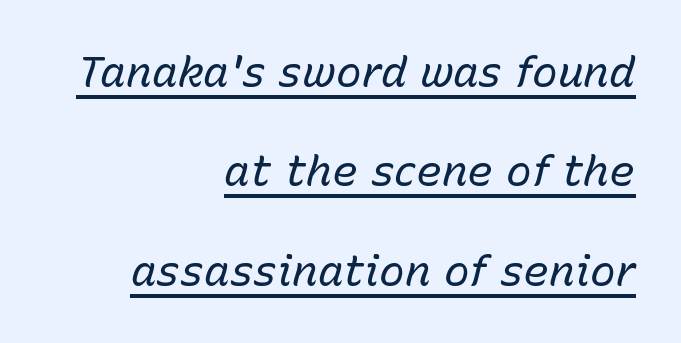
The face looks like a standard text weight, possibly lighter. What decoration does the sample have? An underline. The ragged edge is on the left, which tells us the setting is flush right. The text carries the slant typical of an italic or oblique font.
